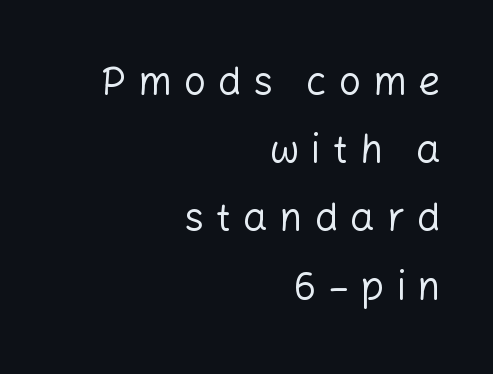
{"serif": "no", "italic": "no", "bold": "no", "weight": "regular", "width": "normal", "stroke_contrast": "low", "x_height": "medium", "monospaced": "no", "underline": "no", "align": "right", "line_spacing_ratio": 1.75, "letter_spacing": "wide", "letter_spacing_em": 0.31, "glyph_px": 39}
